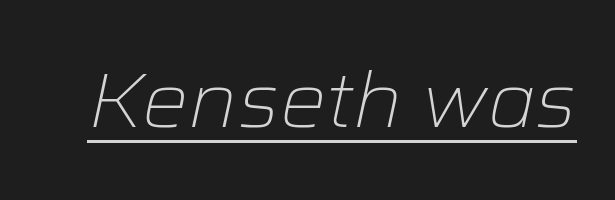
{"italic": "yes", "lean": "right", "slant_degrees": 12, "bold": "no", "weight": "light", "width": "normal", "stroke_contrast": "low", "x_height": "medium", "monospaced": "no", "underline": "yes", "letter_spacing": "normal", "letter_spacing_em": 0.0, "glyph_px": 77}
